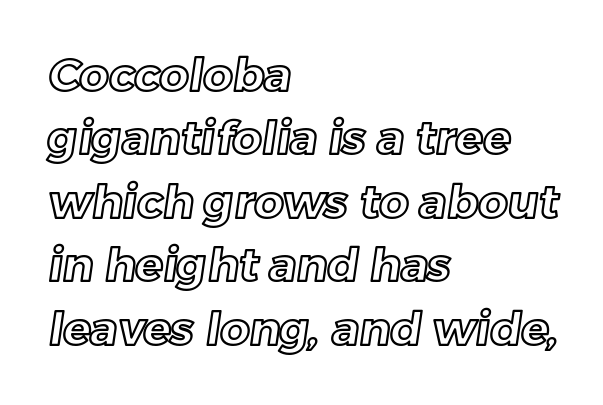
Rule under the text: the space is simply empty. The letters sit at their default tracking, neither squeezed nor spread. Short and long lines alike share a common starting point at left. Looks like regular typesetting: each glyph gets only the width it needs. Regarding leading, the lines here are spaced in the standard way.
